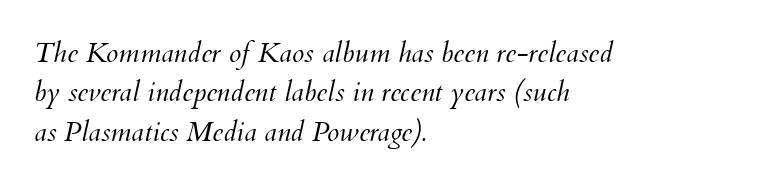
{"italic": "yes", "lean": "right", "slant_degrees": 12, "bold": "no", "weight": "light", "width": "normal", "stroke_contrast": "medium", "x_height": "small", "monospaced": "no", "underline": "no", "align": "left", "line_spacing": "normal", "line_spacing_ratio": 1.41, "letter_spacing": "normal", "letter_spacing_em": 0.0, "glyph_px": 28}
